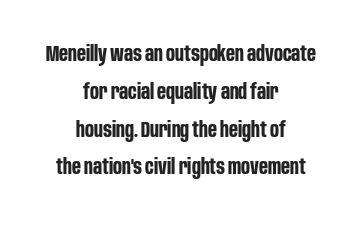
The image shows 21 px bold type, upright; set centered, line spacing 1.8x, normal letter spacing, not underlined.
